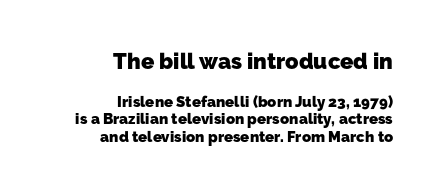
Q: Is the text bold? A: Yes.
Q: Is the text underlined? A: No.
Q: How is the paragraph aligned? A: Right-aligned.
Q: Is the spacing between letters normal or unusually wide? A: Normal.
Q: Which block of text is set in a larger size, the first (top) or the second (bottom)? A: The first (top) one.
